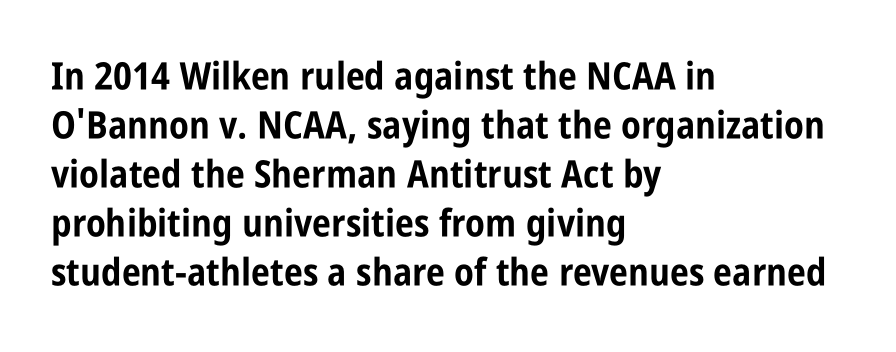
The image shows 38 px bold, condensed sans-serif type, upright; set left-aligned, normal line spacing (1.29x), normal letter spacing, not underlined; low stroke contrast and a large x-height.
